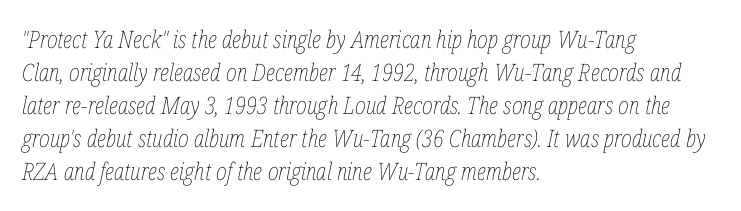
The characters are drawn with everyday or finer stroke widths. Quick note: interline space is typical. These lines keep a tight, regular rhythm from letter to letter. Does the copy run flush right? No — it runs flush left. In terms of posture, this sample is oblique. Any mark beneath the type? The region is blank.
